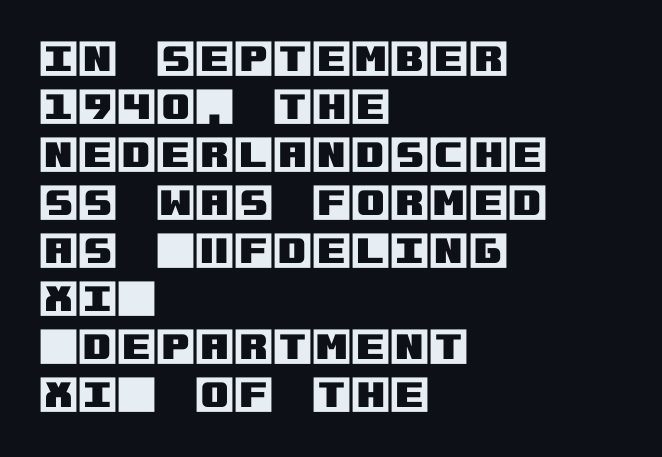
The type is set solid horizontally, with unmodified tracking. In CSS terms this would be text-align: left. Bare-footed words on every line. This is the regular roman posture of the typeface.
